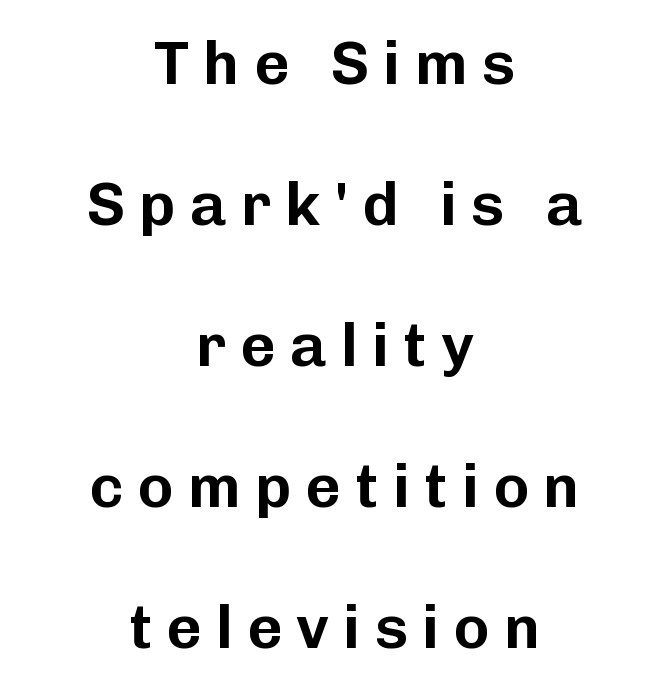
The tracking jumps out immediately: characters are airy and widely separated. Every character sits straight up, as roman type does. The face used here is proportionally spaced, like ordinary book or web type. Decoration check: the copy has no underline.
